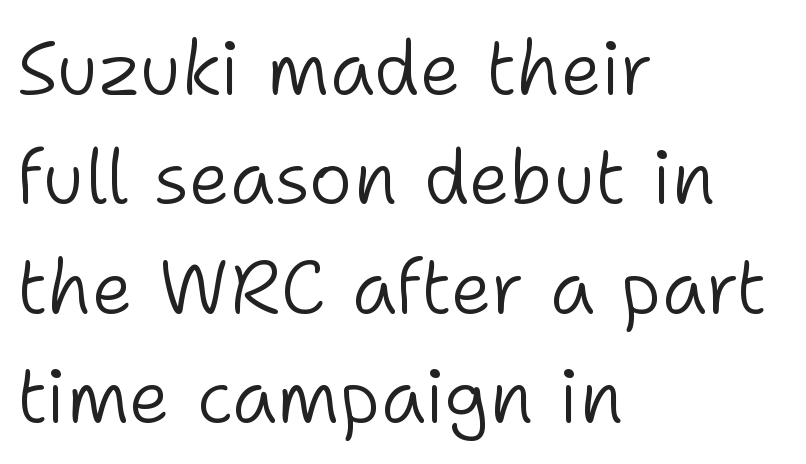
The image shows 75 px light sans-serif type, upright; set left-aligned, normal line spacing (1.46x), normal letter spacing, not underlined; low stroke contrast and a medium x-height.
